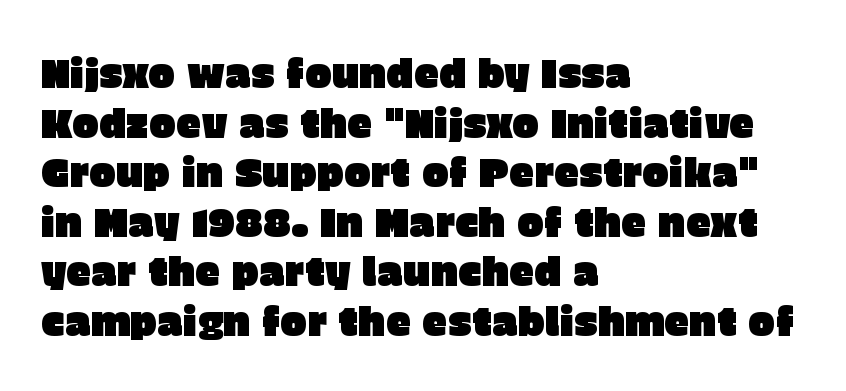
Q: Is the text italic (slanted)? A: No, it is upright.
Q: Is the typeface a serif or a sans-serif typeface? A: Sans-serif.
Q: Is the text underlined? A: No.
Q: How is the paragraph aligned? A: Left-aligned.
Q: Is the spacing between letters normal or unusually wide? A: Normal.
Q: Width (condensed, normal, or wide)? A: Normal.
Q: Stroke contrast? A: Low.
Q: x-height? A: Large.
Q: Monospaced? A: No.
